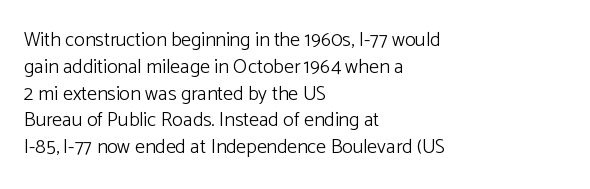
Unlike italic type, these characters show no tilt at all. Honestly, there is no underline to notice here at all. The ragged edge is on the right, which tells us the setting is flush left. Tracking here is standard; glyphs follow each other at the usual distance.
